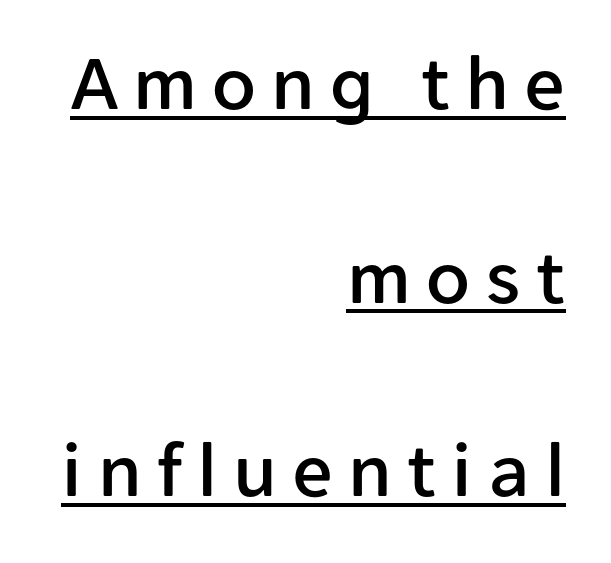
The image shows 80 px sans-serif type, upright; set right-aligned, loose line spacing (2.42x), underlined; low stroke contrast and a medium x-height.
